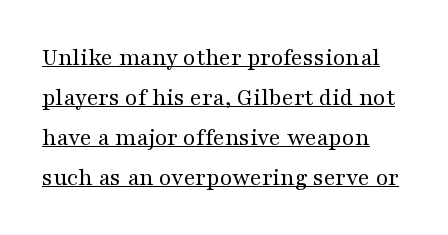
The rendering uses a moderate line-height, typical for paragraphs. What decoration does the sample have? An underline. Leftover space on each line is placed entirely after the last word. Posture: straight, roman, zero tilt. The tracking reads as untouched default to a designer's eye. Weight class: somewhere from thin through regular.
